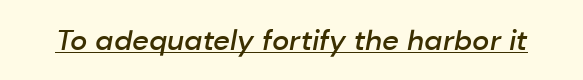
The passage shown leans; its letterforms are oblique. Compared with undecorated copy, this sample adds a rule below the words. Think of a printed novel: that variable character pitch is what you see here. Typesetter's note: demi weight, one step under bold.
